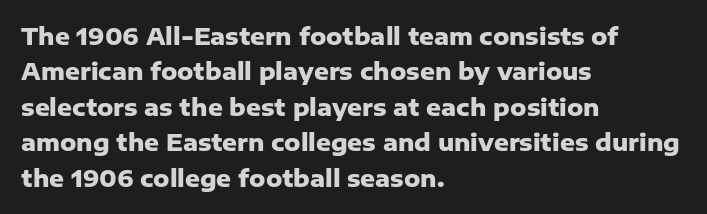
{"italic": "no", "bold": "yes", "underline": "no", "align": "left", "line_spacing": "normal", "line_spacing_ratio": 1.54, "letter_spacing": "normal", "letter_spacing_em": 0.0, "glyph_px": 23}
